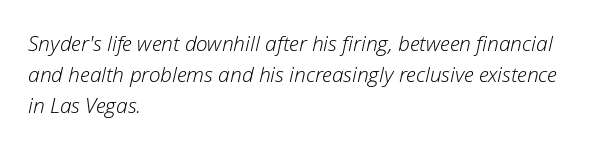
The image shows 21 px text type, italic (leaning right); set left-aligned, normal line spacing (1.47x), normal letter spacing, not underlined.
